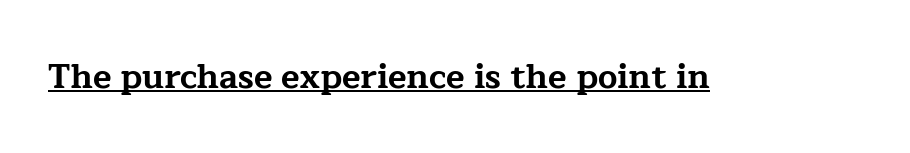
In terms of letterform style, serifs are clearly present. Posture: straight, roman, zero tilt. The face used here is proportionally spaced, like ordinary book or web type. No extra tracking has been applied to these lines. Looks like someone drew a line under every word here.
